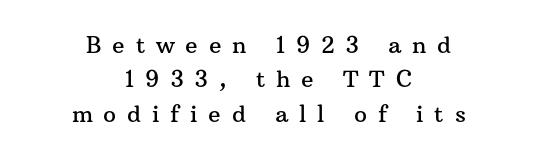
Every character sits straight up, as roman type does. This rendering features lettering with no underline. Look at the tracking — it's clearly loosened, letters drifting apart. Horizontally, the lines are justified to the midpoint only. Regarding leading, the lines here are spaced in the standard way.
